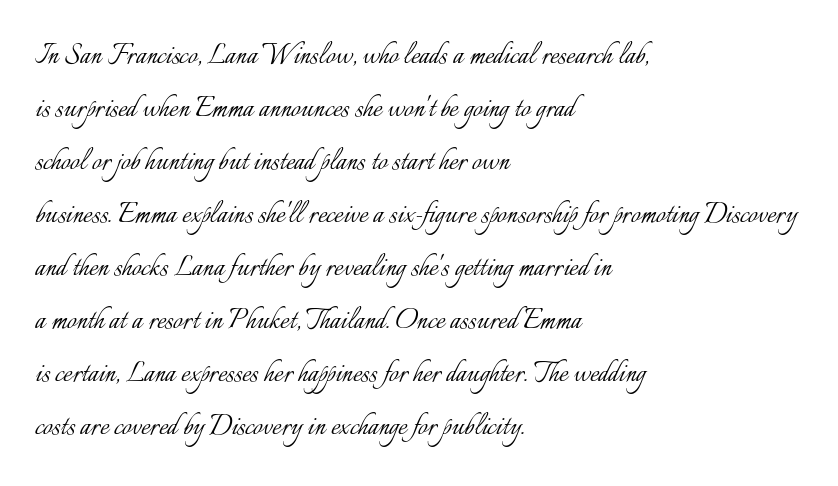
The image shows 34 px light type; set left-aligned, normal line spacing (1.56x), normal letter spacing, not underlined; low stroke contrast and a small x-height.
